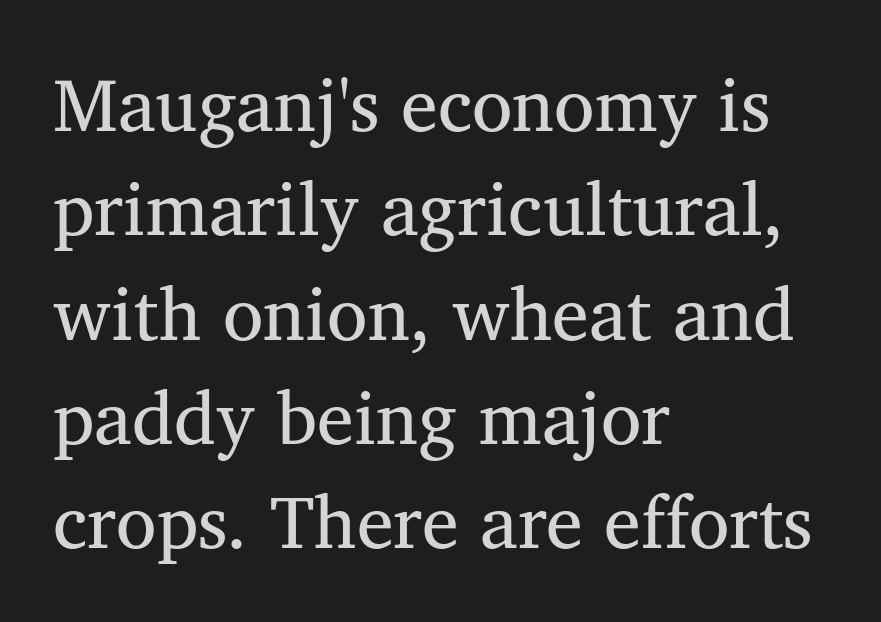
{"serif": "yes", "italic": "no", "bold": "no", "weight": "regular", "width": "normal", "stroke_contrast": "medium", "x_height": "medium", "monospaced": "no", "underline": "no", "align": "left", "line_spacing": "normal", "line_spacing_ratio": 1.41, "letter_spacing": "normal", "letter_spacing_em": 0.0, "glyph_px": 74}
